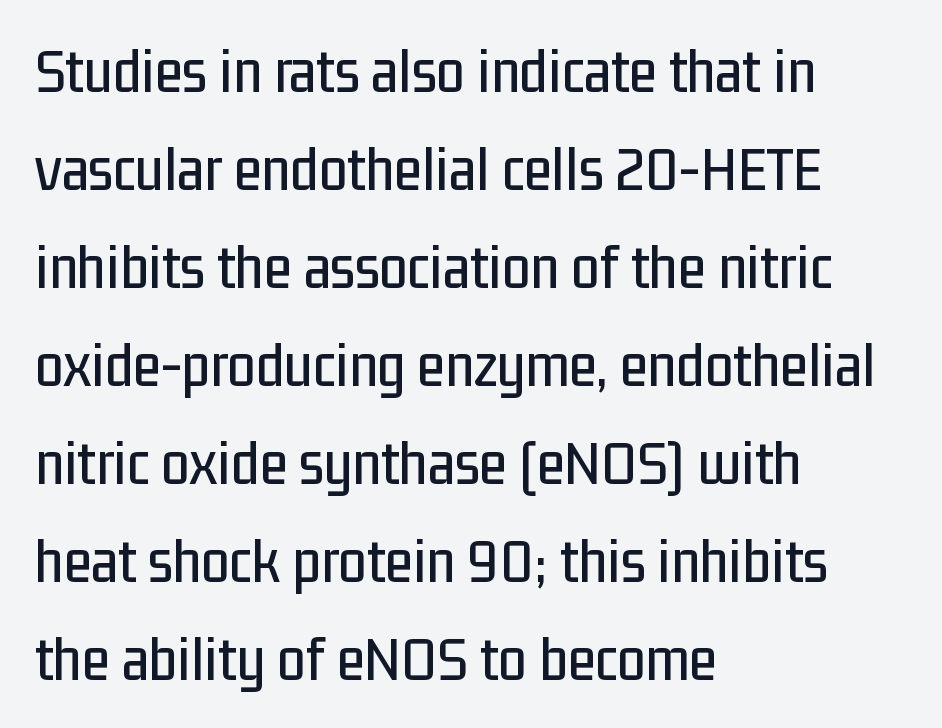
Q: Is the text italic (slanted)? A: No, it is upright.
Q: Is the typeface a serif or a sans-serif typeface? A: Sans-serif.
Q: Is the text underlined? A: No.
Q: How is the paragraph aligned? A: Left-aligned.
Q: Is the spacing between letters normal or unusually wide? A: Normal.
Q: Is the spacing between lines tight, normal or loose? A: Normal.
Q: Width (condensed, normal, or wide)? A: Condensed.
Q: Stroke contrast? A: Low.
Q: x-height? A: Medium.
Q: Monospaced? A: No.
